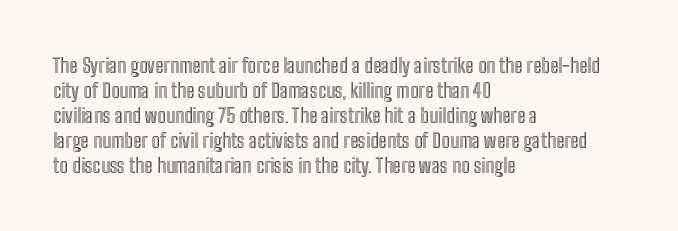
The space between consecutive lines is moderate. The area under the type is left untouched. The letters sit at their default tracking, neither squeezed nor spread. If you drew a line through each stem, it would be perfectly vertical. This rendering uses left alignment, leaving the right contour irregular.
